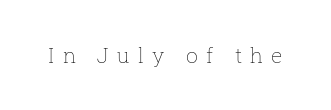
Q: Is the text bold? A: No.
Q: Is the text italic (slanted)? A: No, it is upright.
Q: Is the text underlined? A: No.
Q: Is the spacing between letters normal or unusually wide? A: Unusually wide.
